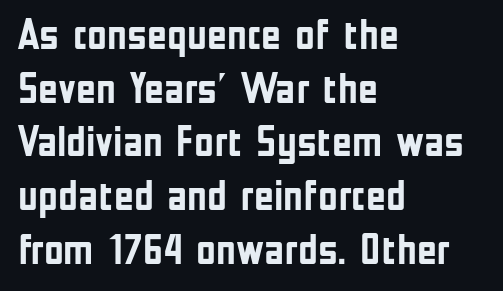
Q: Is the text bold? A: Yes.
Q: Is the text italic (slanted)? A: No, it is upright.
Q: Is the typeface a serif or a sans-serif typeface? A: Sans-serif.
Q: Is the text underlined? A: No.
Q: How is the paragraph aligned? A: Left-aligned.
Q: Is the spacing between letters normal or unusually wide? A: Normal.
Q: Is the spacing between lines tight, normal or loose? A: Normal.
Q: Width (condensed, normal, or wide)? A: Condensed.
Q: Stroke contrast? A: Low.
Q: x-height? A: Medium.
Q: Monospaced? A: No.
